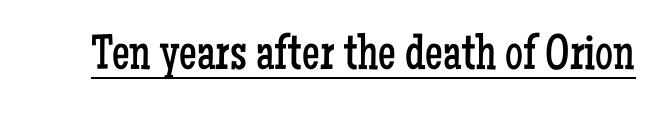
The image shows 50 px regular-weight, condensed serif type, upright; set normal letter spacing, underlined; low stroke contrast and a medium x-height.
